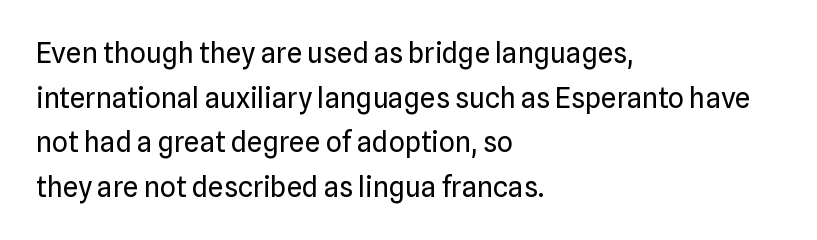
Q: Is the text bold? A: No.
Q: Is the text italic (slanted)? A: No, it is upright.
Q: Is the typeface a serif or a sans-serif typeface? A: Sans-serif.
Q: Is the text underlined? A: No.
Q: How is the paragraph aligned? A: Left-aligned.
Q: Is the spacing between letters normal or unusually wide? A: Normal.
Q: Is the spacing between lines tight, normal or loose? A: Normal.
Q: Width (condensed, normal, or wide)? A: Normal.
Q: Stroke contrast? A: Low.
Q: x-height? A: Medium.
Q: Monospaced? A: No.
